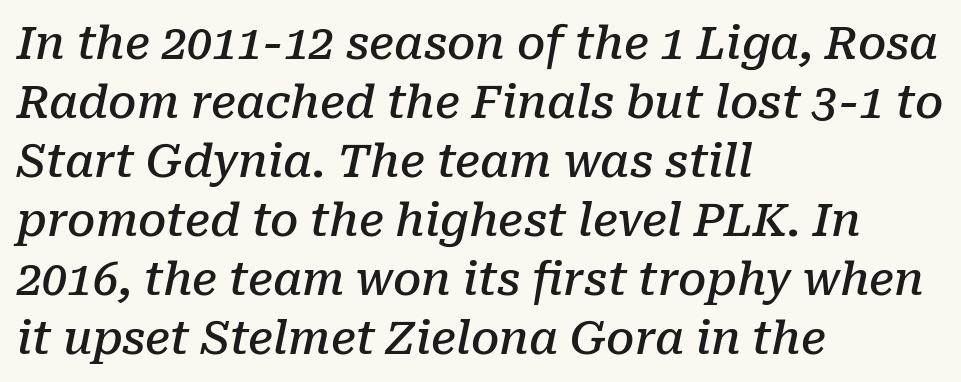
The image shows 45 px semibold serif type, italic (leaning right); set left-aligned, normal line spacing (1.31x), normal letter spacing, not underlined; low stroke contrast and a medium x-height.
